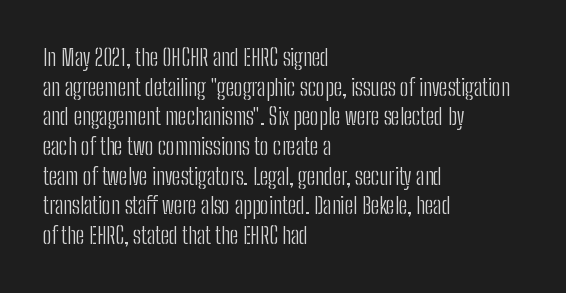
The image shows 23 px text type, upright; set left-aligned, normal line spacing (1.29x), normal letter spacing, not underlined.
